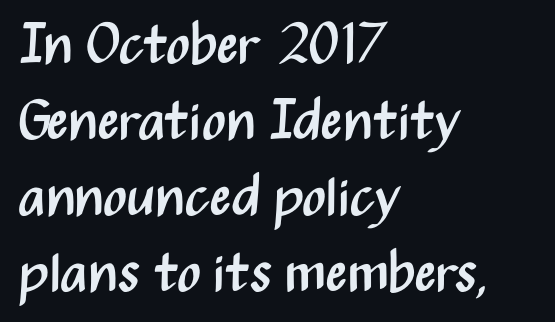
Q: Is the text bold? A: No.
Q: Is the text italic (slanted)? A: No, it is upright.
Q: Is the typeface a serif or a sans-serif typeface? A: Sans-serif.
Q: Is the text underlined? A: No.
Q: How is the paragraph aligned? A: Left-aligned.
Q: Is the spacing between letters normal or unusually wide? A: Normal.
Q: Is the spacing between lines tight, normal or loose? A: Normal.
Q: Width (condensed, normal, or wide)? A: Condensed.
Q: Stroke contrast? A: Medium.
Q: x-height? A: Medium.
Q: Monospaced? A: No.
